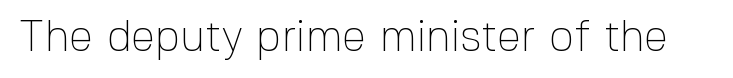
Q: Is the text bold? A: No.
Q: Is the text italic (slanted)? A: No, it is upright.
Q: Is the typeface a serif or a sans-serif typeface? A: Sans-serif.
Q: Is the text underlined? A: No.
Q: Is the spacing between letters normal or unusually wide? A: Normal.
Q: Width (condensed, normal, or wide)? A: Normal.
Q: x-height? A: Medium.
Q: Monospaced? A: No.
